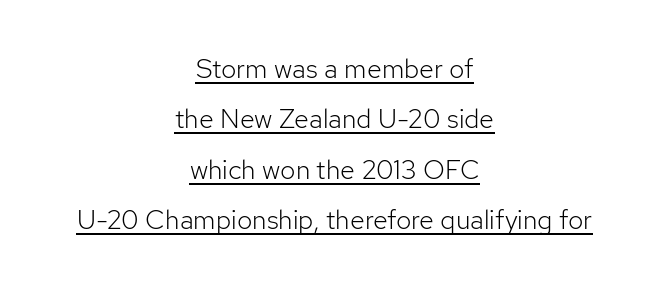
Q: Is the text bold? A: No.
Q: Is the text italic (slanted)? A: No, it is upright.
Q: Is the text underlined? A: Yes.
Q: How is the paragraph aligned? A: Centered.
Q: Is the spacing between letters normal or unusually wide? A: Normal.
